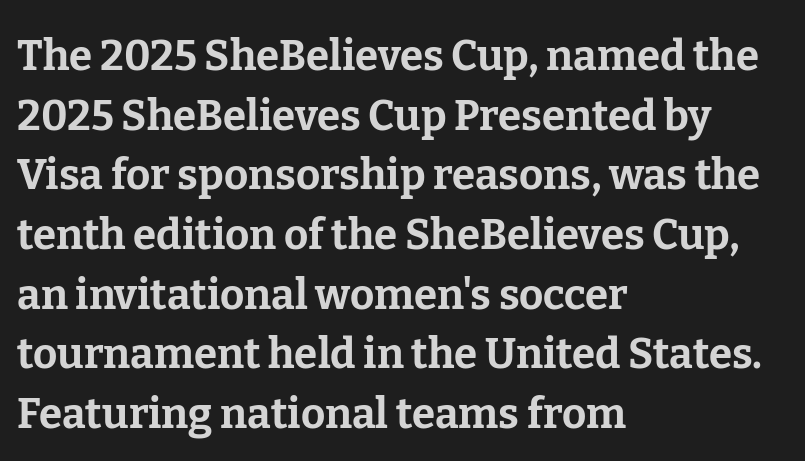
Q: Is the text bold? A: Yes.
Q: Is the text italic (slanted)? A: No, it is upright.
Q: Is the typeface a serif or a sans-serif typeface? A: Serif.
Q: Is the text underlined? A: No.
Q: How is the paragraph aligned? A: Left-aligned.
Q: Is the spacing between letters normal or unusually wide? A: Normal.
Q: Is the spacing between lines tight, normal or loose? A: Normal.
Q: Width (condensed, normal, or wide)? A: Normal.
Q: Stroke contrast? A: Low.
Q: x-height? A: Medium.
Q: Monospaced? A: No.
